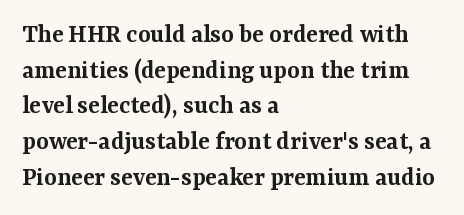
{"italic": "no", "bold": "semi", "underline": "no", "align": "left", "line_spacing": "normal", "line_spacing_ratio": 1.32, "letter_spacing": "normal", "letter_spacing_em": 0.0, "glyph_px": 27}
